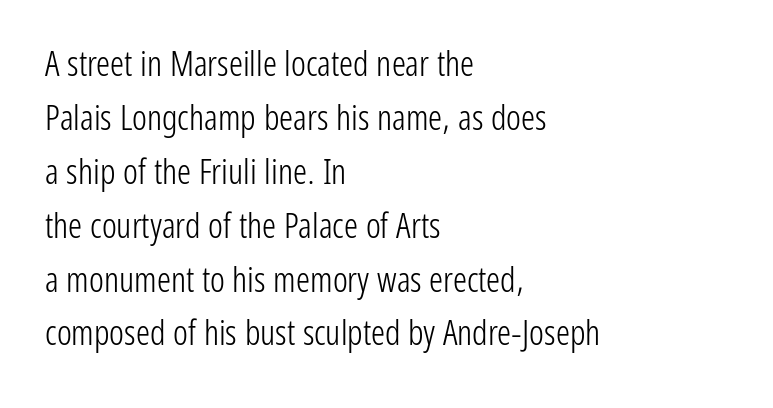
{"serif": "no", "italic": "no", "bold": "no", "weight": "light", "width": "condensed", "stroke_contrast": "low", "x_height": "medium", "monospaced": "no", "underline": "no", "align": "left", "line_spacing": "normal", "line_spacing_ratio": 1.54, "letter_spacing": "normal", "letter_spacing_em": 0.0, "glyph_px": 35}
